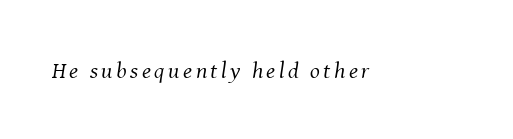
Q: Is the text bold? A: No.
Q: Is the text italic (slanted)? A: Yes, it leans right by about 8 degrees.
Q: Is the text underlined? A: No.
